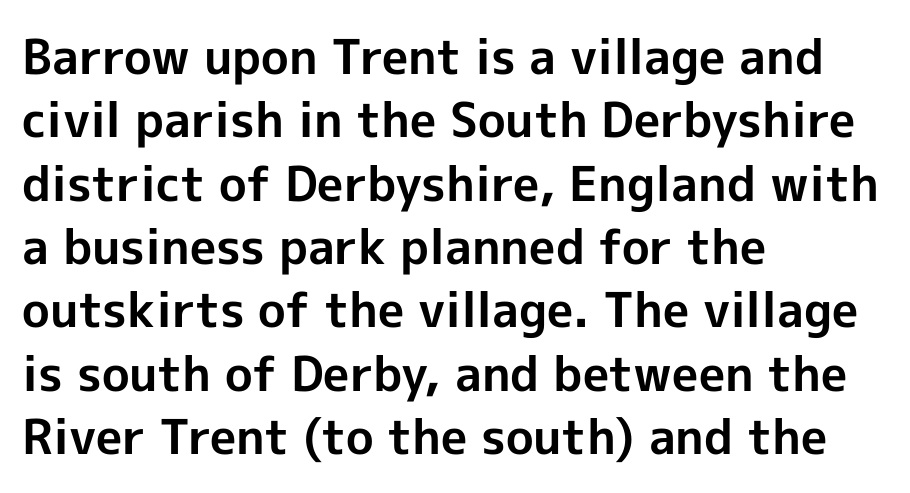
Q: Is the text bold? A: Yes.
Q: Is the text italic (slanted)? A: No, it is upright.
Q: Is the typeface a serif or a sans-serif typeface? A: Sans-serif.
Q: Is the text underlined? A: No.
Q: How is the paragraph aligned? A: Left-aligned.
Q: Is the spacing between letters normal or unusually wide? A: Normal.
Q: Is the spacing between lines tight, normal or loose? A: Normal.
Q: Width (condensed, normal, or wide)? A: Normal.
Q: x-height? A: Medium.
Q: Monospaced? A: No.
